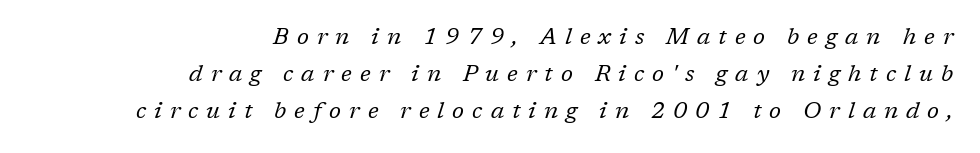
Q: Is the text bold? A: No.
Q: Is the text italic (slanted)? A: Yes, it leans right by about 17 degrees.
Q: Is the text underlined? A: No.
Q: How is the paragraph aligned? A: Right-aligned.
Q: Is the spacing between letters normal or unusually wide? A: Unusually wide.
Q: Is the spacing between lines tight, normal or loose? A: Normal.
